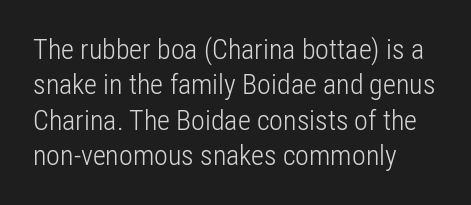
Lines of text with bare space underneath. The characters are drawn with everyday or finer stroke widths. The paragraph shown leans on its left margin. Does extra space separate the letters? No, they use regular spacing. The lettering holds an erect, upright posture throughout.
